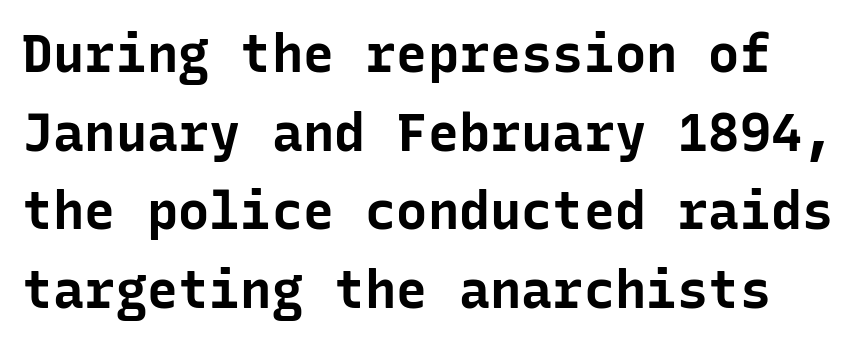
{"serif": "no", "italic": "no", "bold": "yes", "weight": "bold", "width": "normal", "stroke_contrast": "low", "x_height": "medium", "monospaced": "yes", "underline": "no", "line_spacing": "normal", "line_spacing_ratio": 1.51, "letter_spacing": "normal", "letter_spacing_em": 0.0, "glyph_px": 52}
